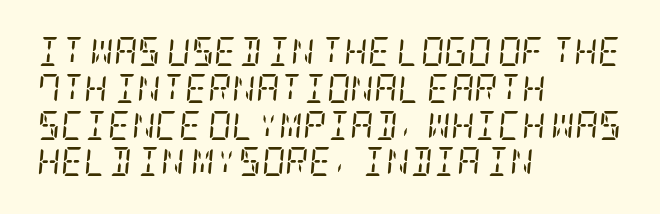
Q: Is the text bold? A: No.
Q: Is the text italic (slanted)? A: Yes, it leans right by about 5 degrees.
Q: Is the typeface a serif or a sans-serif typeface? A: Serif.
Q: Is the text underlined? A: No.
Q: How is the paragraph aligned? A: Left-aligned.
Q: Is the spacing between letters normal or unusually wide? A: Normal.
Q: Is the spacing between lines tight, normal or loose? A: Normal.
Q: Width (condensed, normal, or wide)? A: Condensed.
Q: Stroke contrast? A: Low.
Q: x-height? A: Large.
